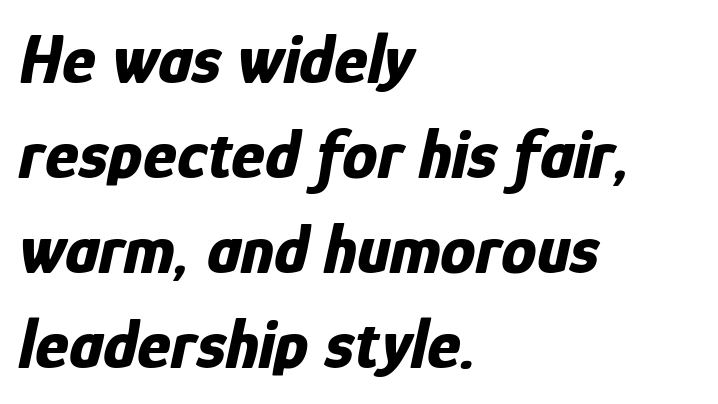
The image shows 71 px bold, condensed type, italic (leaning right); set left-aligned, normal line spacing (1.34x), normal letter spacing, not underlined; low stroke contrast and a medium x-height.
